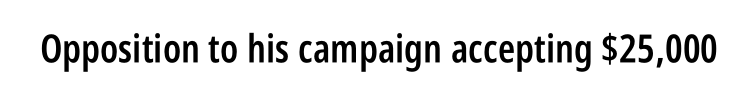
Q: Is the text bold? A: Semi-bold.
Q: Is the text italic (slanted)? A: No, it is upright.
Q: Is the typeface a serif or a sans-serif typeface? A: Sans-serif.
Q: Is the text underlined? A: No.
Q: Is the spacing between letters normal or unusually wide? A: Normal.
Q: Width (condensed, normal, or wide)? A: Condensed.
Q: Stroke contrast? A: Low.
Q: x-height? A: Large.
Q: Monospaced? A: No.
